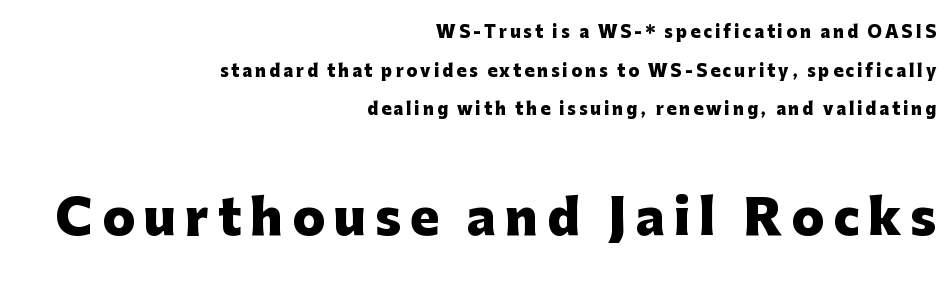
Students, this is bold: see how much ink each stroke carries. Only glyphs here, with clear space below each row. Is the lower block the larger one? Yes — the lower block carries the bigger type. Note: no serifs on the glyphs.
